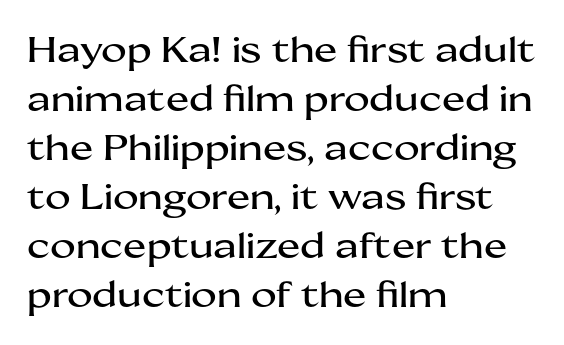
The paragraph has a hard left edge and a soft right edge. The letters advance in unequal steps, a hallmark of proportional type. Letter spacing: default. Normally led — the rows are evenly, conventionally spaced. It's the straight-up-and-down kind of type.
